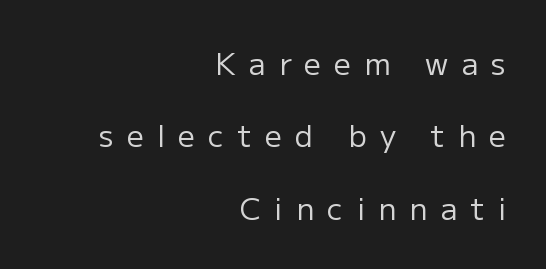
The image shows 30 px regular-weight sans-serif type, upright; set right-aligned, loose line spacing (2.41x), unusually wide letter spacing (+0.44 em), not underlined; low stroke contrast and a medium x-height.
